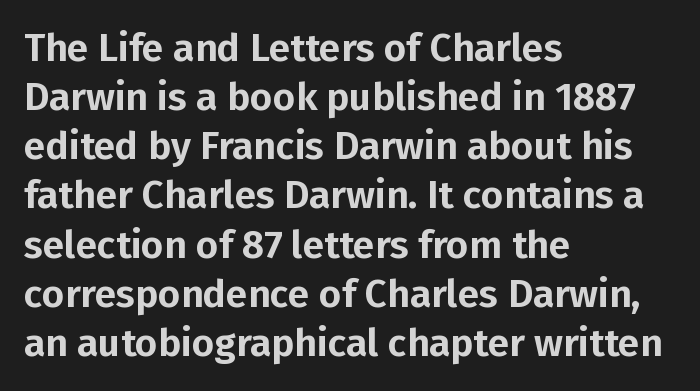
Q: Is the text italic (slanted)? A: No, it is upright.
Q: Is the typeface a serif or a sans-serif typeface? A: Sans-serif.
Q: Is the text underlined? A: No.
Q: How is the paragraph aligned? A: Left-aligned.
Q: Is the spacing between letters normal or unusually wide? A: Normal.
Q: Is the spacing between lines tight, normal or loose? A: Normal.
Q: Width (condensed, normal, or wide)? A: Normal.
Q: Stroke contrast? A: Low.
Q: x-height? A: Medium.
Q: Monospaced? A: No.
